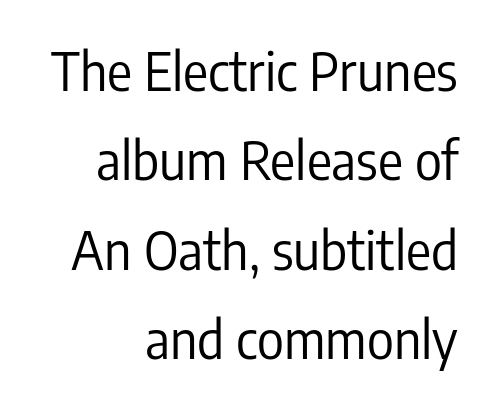
The image shows 52 px regular-weight, condensed sans-serif type, upright; set right-aligned, line spacing 1.72x, normal letter spacing, not underlined; low stroke contrast and a medium x-height.
